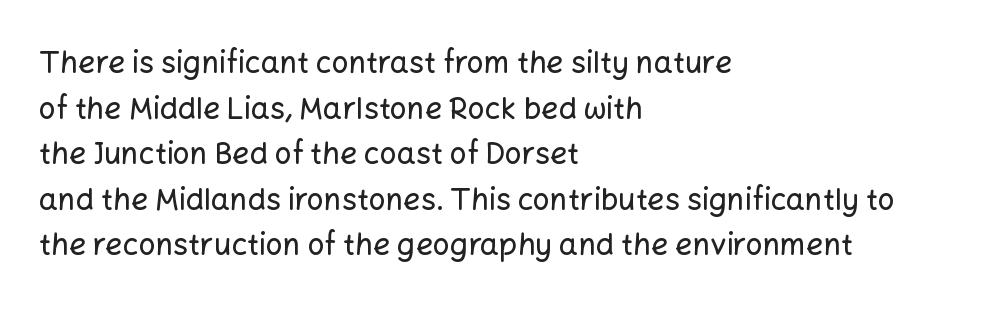
Line beginnings align vertically; line endings do not. The face used here is proportionally spaced, like ordinary book or web type. A normal amount of white space separates one row of letters from the next. Clear beneath every line of the passage. Students, note that the glyphs here touch the page at normal intervals. Font category for this specimen: sans-serif.
